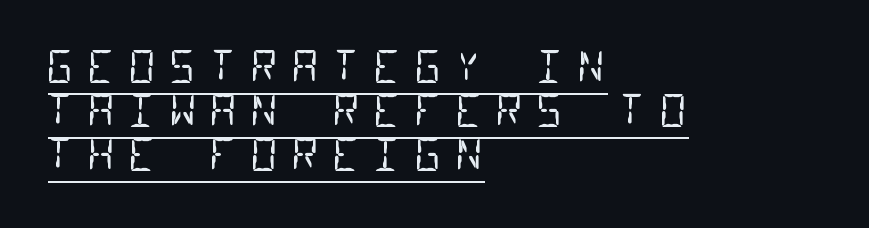
Q: Is the text bold? A: No.
Q: Is the typeface a serif or a sans-serif typeface? A: Sans-serif.
Q: Is the text underlined? A: Yes.
Q: How is the paragraph aligned? A: Left-aligned.
Q: Is the spacing between letters normal or unusually wide? A: Unusually wide.
Q: Is the spacing between lines tight, normal or loose? A: Tight.
Q: Width (condensed, normal, or wide)? A: Condensed.
Q: Stroke contrast? A: Low.
Q: x-height? A: Large.
Q: Monospaced? A: Yes.
